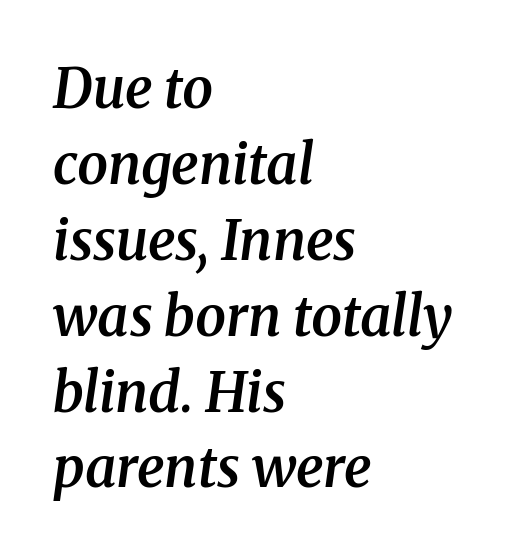
Q: Is the text bold? A: Semi-bold.
Q: Is the text italic (slanted)? A: Yes, it leans right by about 8 degrees.
Q: Is the typeface a serif or a sans-serif typeface? A: Serif.
Q: Is the text underlined? A: No.
Q: How is the paragraph aligned? A: Left-aligned.
Q: Is the spacing between letters normal or unusually wide? A: Normal.
Q: Is the spacing between lines tight, normal or loose? A: Normal.
Q: Width (condensed, normal, or wide)? A: Normal.
Q: Stroke contrast? A: Medium.
Q: x-height? A: Medium.
Q: Monospaced? A: No.
